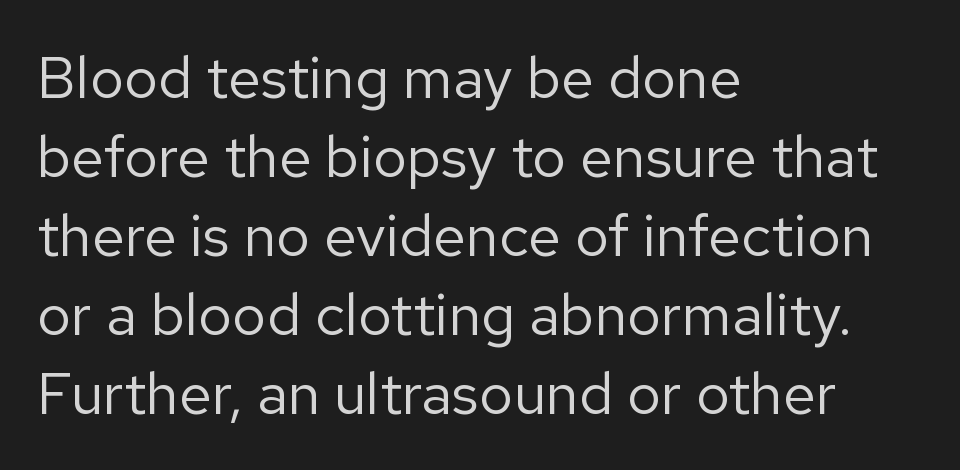
Q: Is the text bold? A: No.
Q: Is the text italic (slanted)? A: No, it is upright.
Q: Is the typeface a serif or a sans-serif typeface? A: Sans-serif.
Q: Is the text underlined? A: No.
Q: How is the paragraph aligned? A: Left-aligned.
Q: Is the spacing between letters normal or unusually wide? A: Normal.
Q: Is the spacing between lines tight, normal or loose? A: Normal.
Q: Width (condensed, normal, or wide)? A: Normal.
Q: Stroke contrast? A: Low.
Q: x-height? A: Medium.
Q: Monospaced? A: No.
